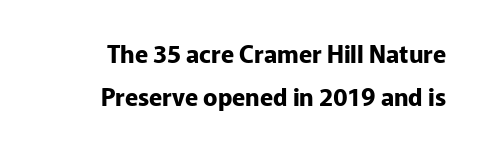
Q: Is the text bold? A: Yes.
Q: Is the text italic (slanted)? A: No, it is upright.
Q: Is the text underlined? A: No.
Q: How is the paragraph aligned? A: Right-aligned.
Q: Is the spacing between letters normal or unusually wide? A: Normal.
